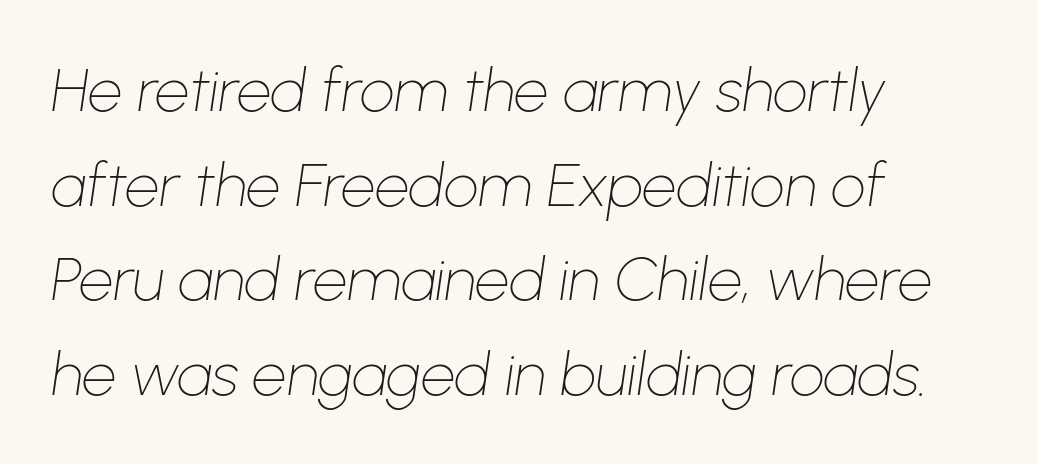
The image shows 61 px thin type, italic (leaning right); set left-aligned, normal line spacing (1.55x), normal letter spacing, not underlined; low stroke contrast and a medium x-height.
